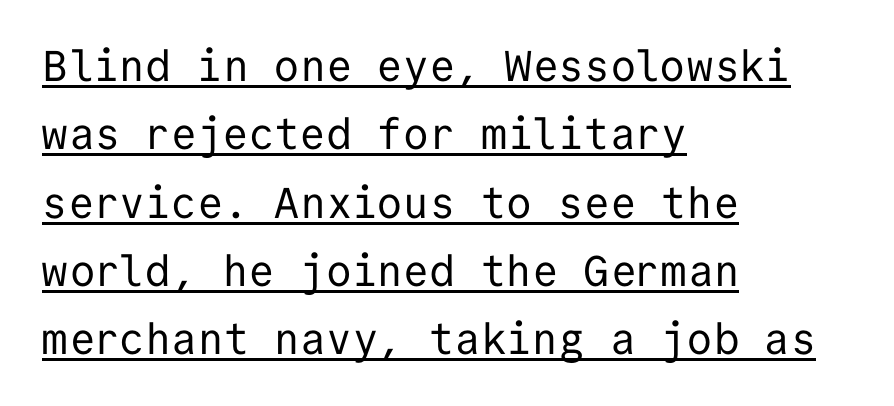
{"serif": "no", "italic": "no", "bold": "no", "weight": "regular", "width": "normal", "stroke_contrast": "low", "x_height": "medium", "monospaced": "yes", "underline": "yes", "align": "left", "line_spacing": "normal", "line_spacing_ratio": 1.59, "letter_spacing": "normal", "letter_spacing_em": 0.0, "glyph_px": 43}
